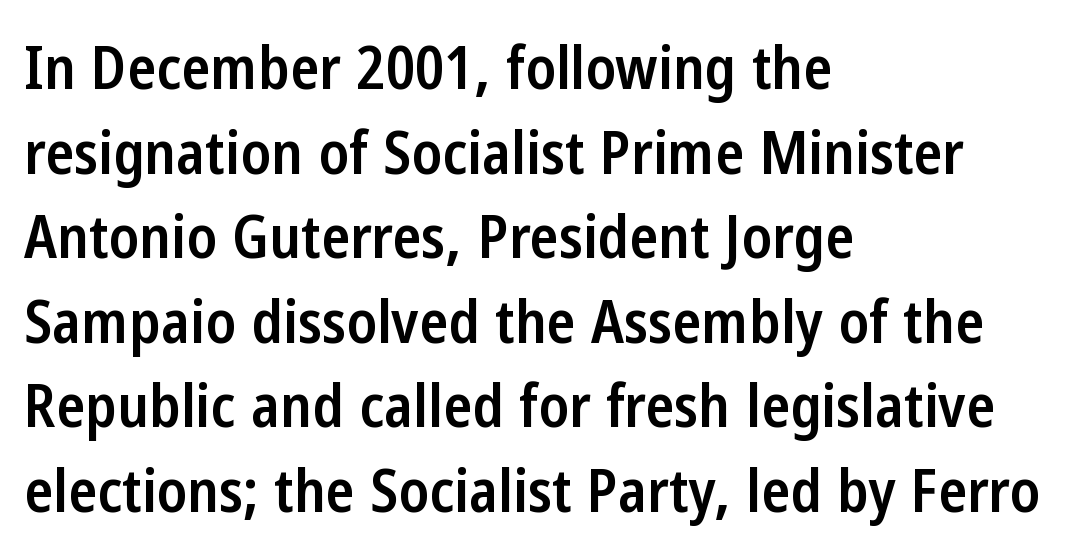
The image shows 60 px semibold, condensed sans-serif type, upright; set left-aligned, normal line spacing (1.41x), normal letter spacing, not underlined; low stroke contrast and a medium x-height.
